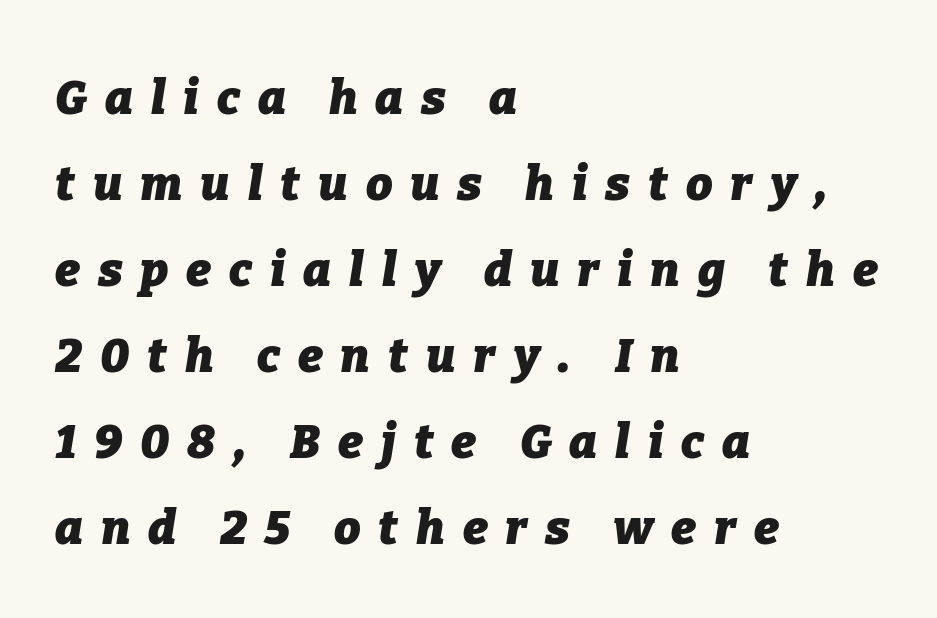
{"italic": "yes", "lean": "right", "slant_degrees": 9, "bold": "yes", "weight": "heavy", "width": "normal", "stroke_contrast": "low", "x_height": "medium", "monospaced": "no", "underline": "no", "align": "left", "line_spacing_ratio": 1.83, "letter_spacing": "wide", "letter_spacing_em": 0.38, "glyph_px": 47}
